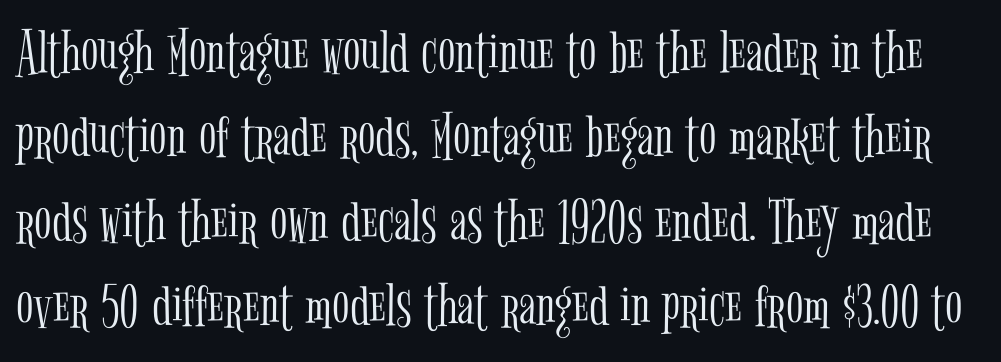
Q: Is the text bold? A: No.
Q: Is the text italic (slanted)? A: No, it is upright.
Q: Is the typeface a serif or a sans-serif typeface? A: Serif.
Q: Is the text underlined? A: No.
Q: Is the spacing between letters normal or unusually wide? A: Normal.
Q: Is the spacing between lines tight, normal or loose? A: Normal.
Q: Width (condensed, normal, or wide)? A: Condensed.
Q: Stroke contrast? A: Low.
Q: x-height? A: Medium.
Q: Monospaced? A: No.
